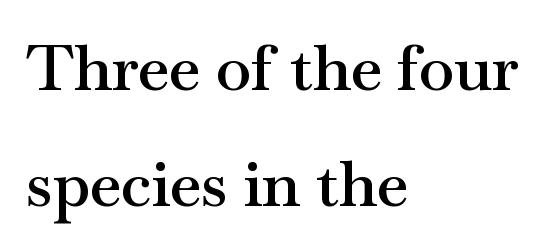
Q: Is the text bold? A: Semi-bold.
Q: Is the text italic (slanted)? A: No, it is upright.
Q: Is the typeface a serif or a sans-serif typeface? A: Serif.
Q: Is the text underlined? A: No.
Q: How is the paragraph aligned? A: Left-aligned.
Q: Is the spacing between letters normal or unusually wide? A: Normal.
Q: Width (condensed, normal, or wide)? A: Wide.
Q: Stroke contrast? A: Medium.
Q: x-height? A: Small.
Q: Monospaced? A: No.
